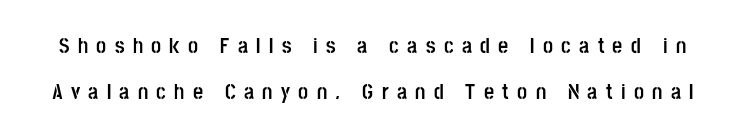
Strong, thick strokes mark this as bold type. Widely set lines give the paragraph a tall, airy silhouette. The type sits square on the baseline with zero lean. Anything drawn beneath the words? Only blank space. Short note: letters widely spaced.
